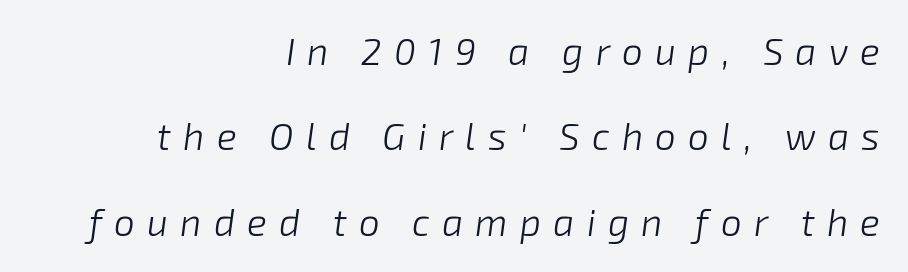
Weight class: somewhere from thin through regular. The face used here is rendered with a markedly widened letterfit. The designer dialed line spacing up above the default. The letters are slanted; this is an italic face. Do the characters align in a grid? No, the font is proportional. Beneath every word, the page is bare.
